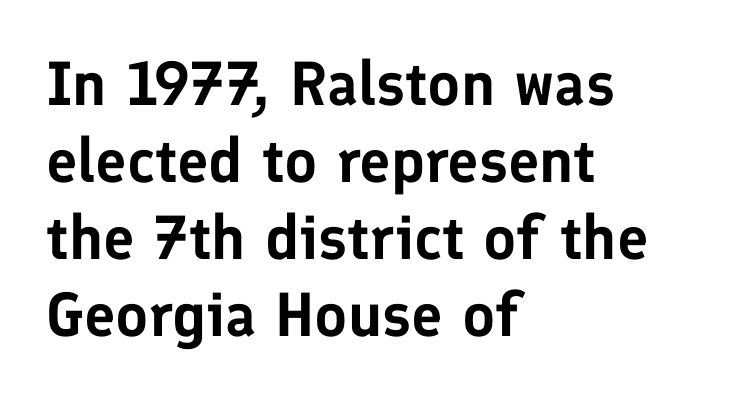
Q: Is the text italic (slanted)? A: No, it is upright.
Q: Is the typeface a serif or a sans-serif typeface? A: Sans-serif.
Q: Is the text underlined? A: No.
Q: How is the paragraph aligned? A: Left-aligned.
Q: Is the spacing between letters normal or unusually wide? A: Normal.
Q: Width (condensed, normal, or wide)? A: Normal.
Q: Stroke contrast? A: Low.
Q: x-height? A: Medium.
Q: Monospaced? A: No.
